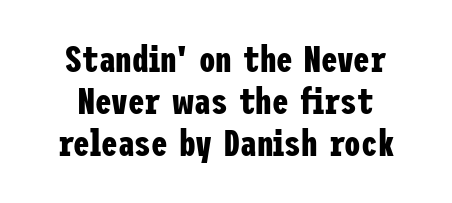
The image shows 37 px bold, condensed sans-serif type, upright; set tight line spacing (1.14x), normal letter spacing, not underlined; low stroke contrast and a medium x-height.
